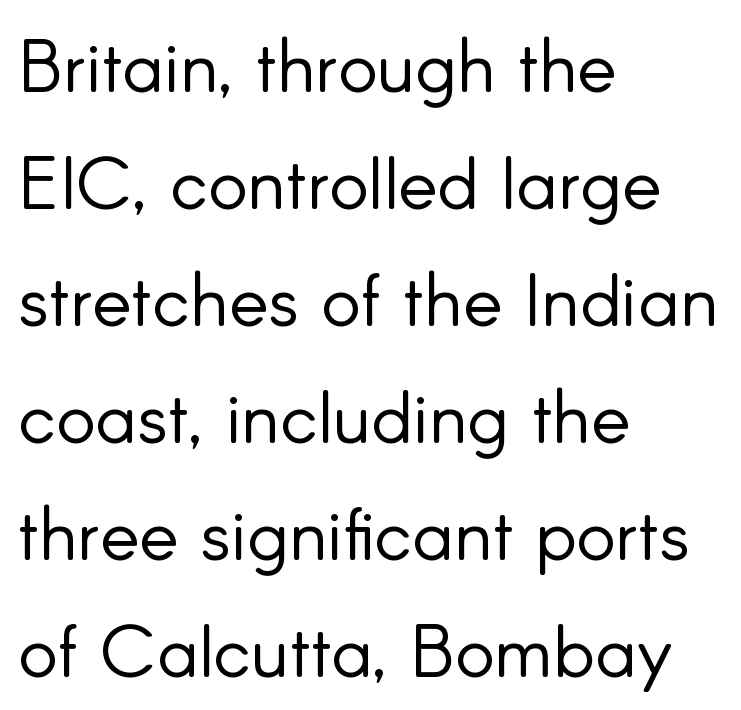
The image shows 74 px light sans-serif type, upright; set left-aligned, normal line spacing (1.58x), normal letter spacing, not underlined; low stroke contrast and a small x-height.
